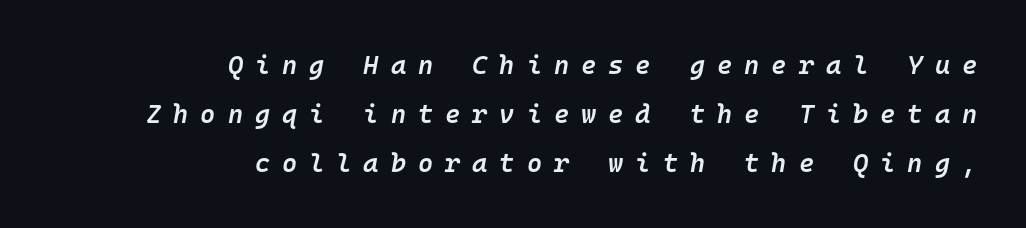
{"italic": "yes", "lean": "right", "slant_degrees": 10, "bold": "semi", "underline": "no", "align": "right", "line_spacing_ratio": 1.88, "letter_spacing": "wide", "letter_spacing_em": 0.46, "glyph_px": 26}
